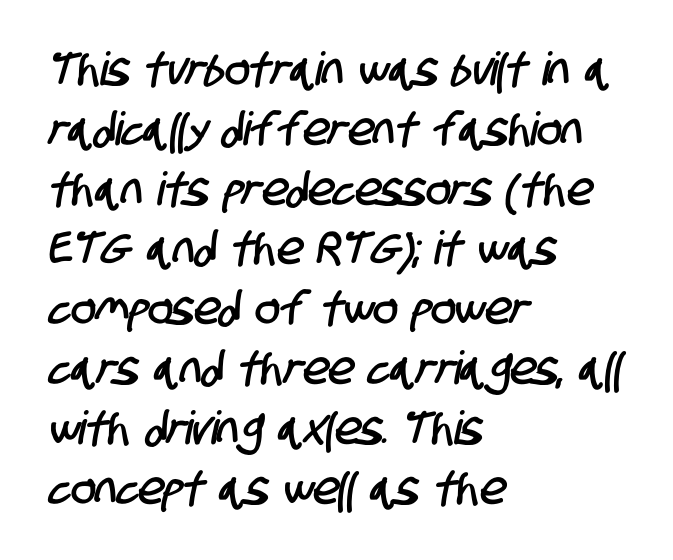
{"serif": "no", "width": "condensed", "stroke_contrast": "low", "x_height": "large", "monospaced": "no", "underline": "no", "align": "left", "line_spacing": "normal", "line_spacing_ratio": 1.3, "letter_spacing": "normal", "letter_spacing_em": 0.0, "glyph_px": 46}
